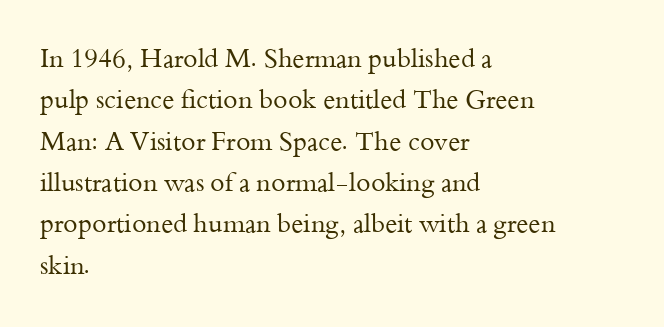
{"italic": "no", "bold": "no", "underline": "no", "align": "left", "line_spacing": "normal", "line_spacing_ratio": 1.59, "letter_spacing": "normal", "letter_spacing_em": 0.0, "glyph_px": 26}
